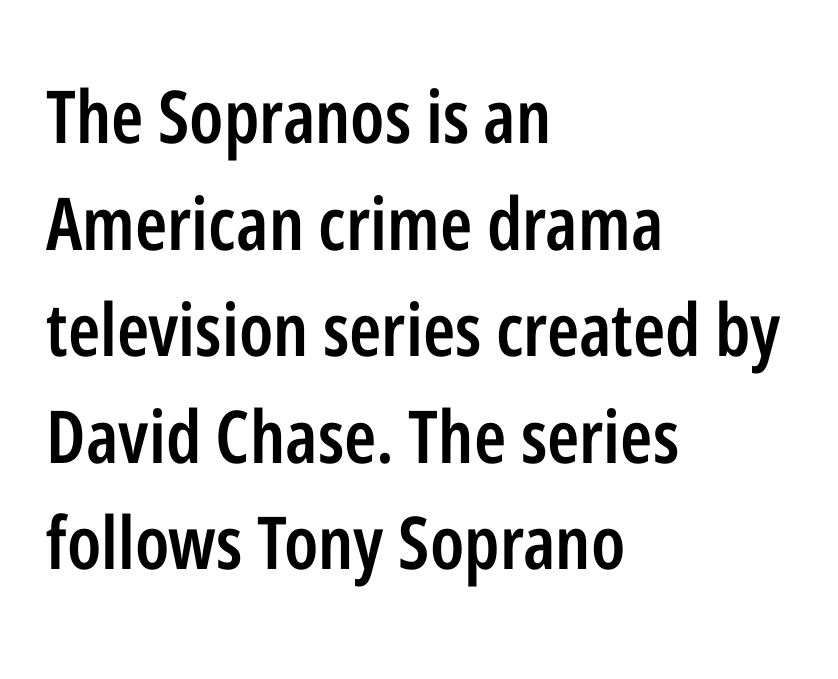
Typeset ragged right — the left edge is the straight one. This sample uses plain, unmodified letter spacing. The specimen omits any rule beneath the text block's lines. Stems and bowls a touch heavier than normal — semibold.
